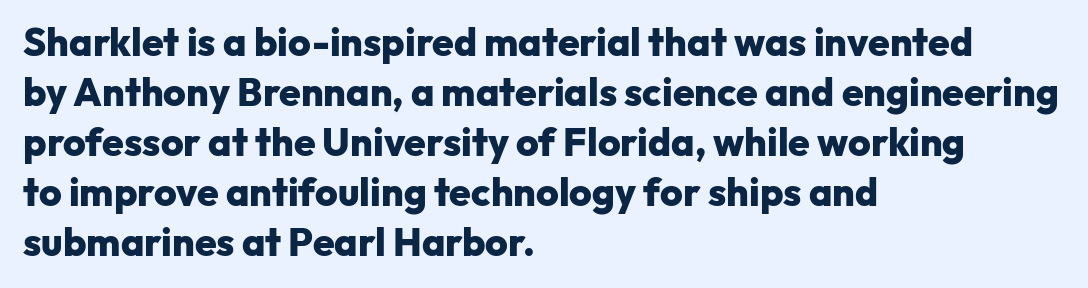
The image shows 39 px heavy sans-serif type, upright; set left-aligned, normal line spacing (1.28x), normal letter spacing, not underlined; low stroke contrast and a medium x-height.
